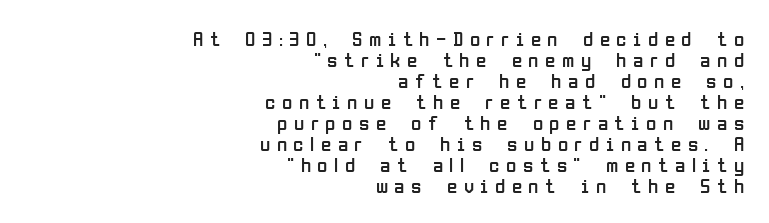
{"italic": "no", "bold": "no", "underline": "no", "align": "right", "line_spacing": "tight", "line_spacing_ratio": 1.0, "letter_spacing": "wide", "letter_spacing_em": 0.31, "glyph_px": 21}
